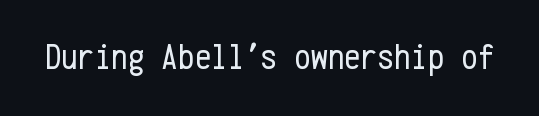
Q: Is the text bold? A: No.
Q: Is the text italic (slanted)? A: No, it is upright.
Q: Is the typeface a serif or a sans-serif typeface? A: Sans-serif.
Q: Is the text underlined? A: No.
Q: Is the spacing between letters normal or unusually wide? A: Normal.
Q: Width (condensed, normal, or wide)? A: Condensed.
Q: Stroke contrast? A: Low.
Q: x-height? A: Medium.
Q: Monospaced? A: Yes.
